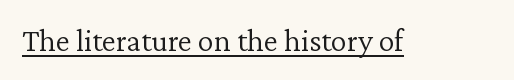
Tracking here is standard; glyphs follow each other at the usual distance. Tall strokes in this sample are plumb rather than angled. This sample has the flowing, uneven cadence of proportional lettering. This is underlined copy, the kind a proofreader might mark for attention. Letters have the restrained weight of plain body copy at most.
